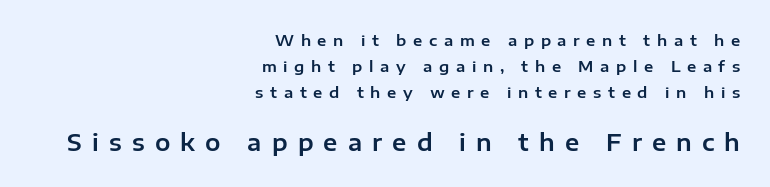
The image shows 23 px text type, upright; set right-aligned, line spacing 1.74x, unusually wide letter spacing (+0.44 em), not underlined; the second (bottom) block is 1.53x larger.
